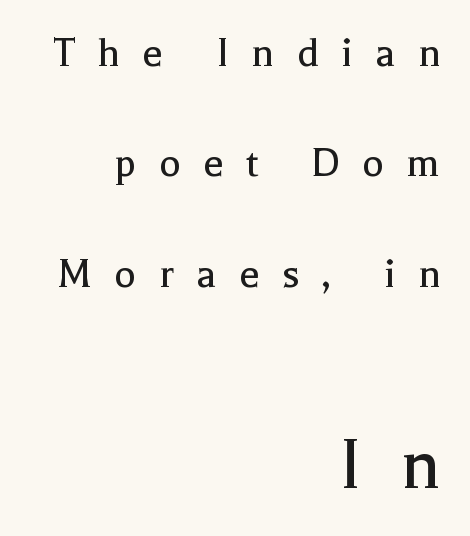
The image shows 80 px regular-weight serif type, upright; set right-aligned, loose line spacing (2.4x), unusually wide letter spacing (+0.48 em), not underlined; the second (bottom) block is 1.74x larger; a medium x-height.
